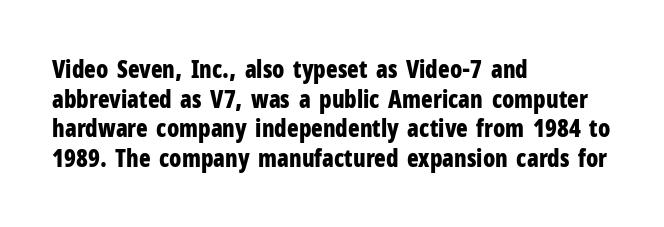
The image shows 24 px bold type, upright; set left-aligned, line spacing 1.23x, normal letter spacing, not underlined.
